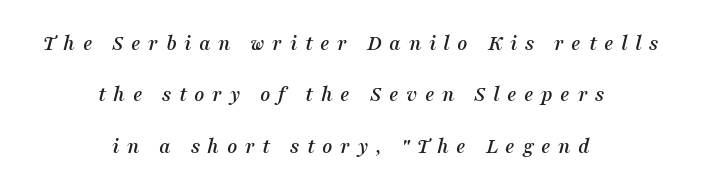
Interline gaps are noticeably wide in this sample. These lines have a slow, spaced-out rhythm from letter to letter. Anything drawn beneath the words? Only blank space. Casual observation: everything's sitting right in the middle. Looking at the ascenders, they clearly lean.
